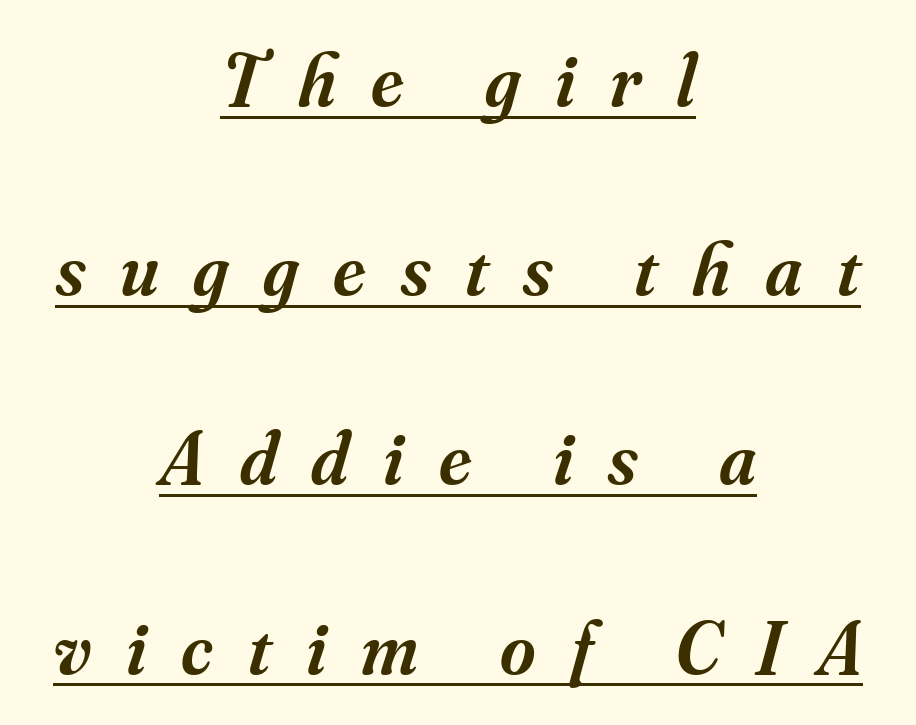
Q: Is the text bold? A: Semi-bold.
Q: Is the text italic (slanted)? A: Yes, it leans right by about 16 degrees.
Q: Is the typeface a serif or a sans-serif typeface? A: Serif.
Q: Is the text underlined? A: Yes.
Q: How is the paragraph aligned? A: Centered.
Q: Is the spacing between letters normal or unusually wide? A: Unusually wide.
Q: Is the spacing between lines tight, normal or loose? A: Loose.
Q: Width (condensed, normal, or wide)? A: Normal.
Q: Stroke contrast? A: Medium.
Q: x-height? A: Small.
Q: Monospaced? A: No.
